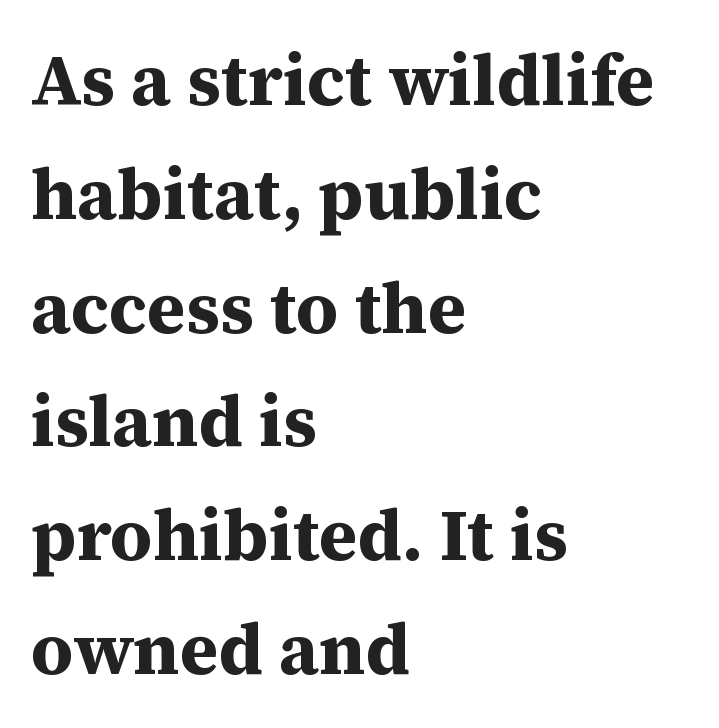
{"serif": "yes", "italic": "no", "bold": "yes", "weight": "bold", "width": "normal", "stroke_contrast": "medium", "x_height": "medium", "monospaced": "no", "underline": "no", "align": "left", "line_spacing": "normal", "line_spacing_ratio": 1.58, "letter_spacing": "normal", "letter_spacing_em": 0.0, "glyph_px": 72}
